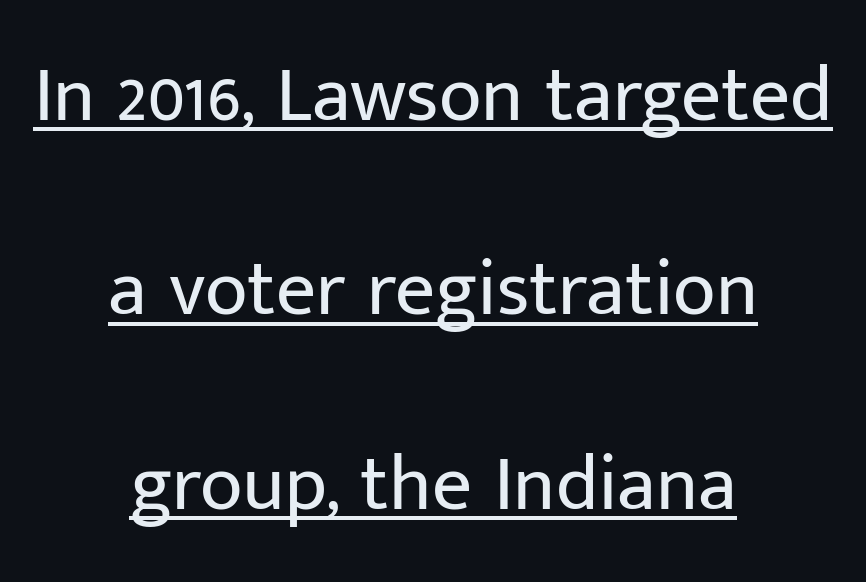
The image shows 79 px regular-weight sans-serif type, upright; set centered, loose line spacing (2.46x), normal letter spacing, underlined; low stroke contrast and a medium x-height.
